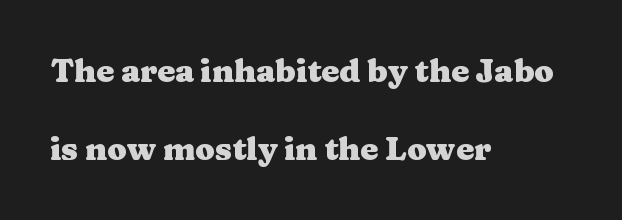
The image shows 32 px heavy, wide serif type, upright; set left-aligned, loose line spacing (2.45x), normal letter spacing, not underlined; medium stroke contrast and a medium x-height.
